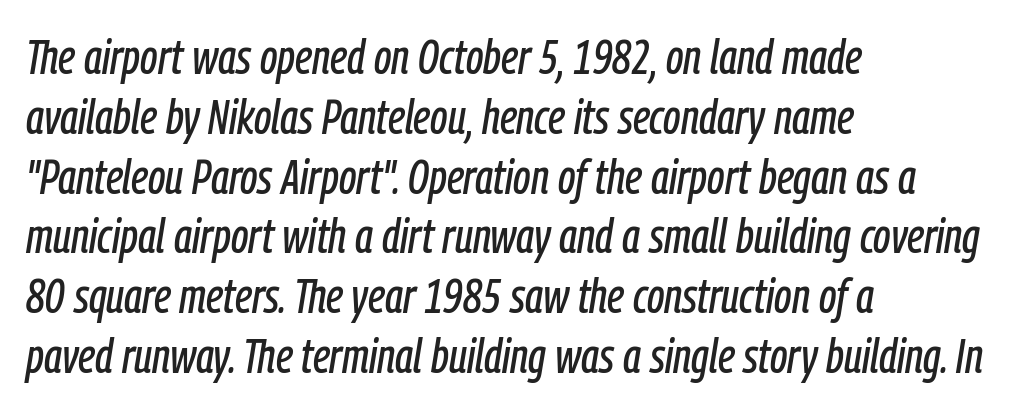
Q: Is the text italic (slanted)? A: Yes, it leans right by about 9 degrees.
Q: Is the text underlined? A: No.
Q: How is the paragraph aligned? A: Left-aligned.
Q: Is the spacing between letters normal or unusually wide? A: Normal.
Q: Width (condensed, normal, or wide)? A: Condensed.
Q: Stroke contrast? A: Low.
Q: x-height? A: Medium.
Q: Monospaced? A: No.
